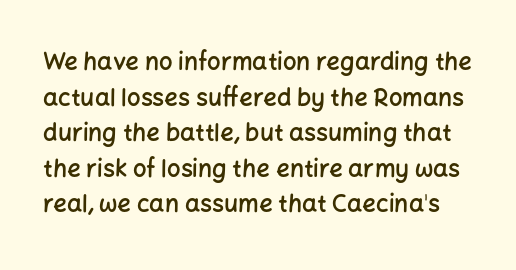
Posture: upright roman. In terms of weight, the rendering is demibold, just under bold. Students, observe: this is what conventionally led text looks like. The string is rendered with underlining switched off. Between one letter and the next there's only the usual sliver of space.
